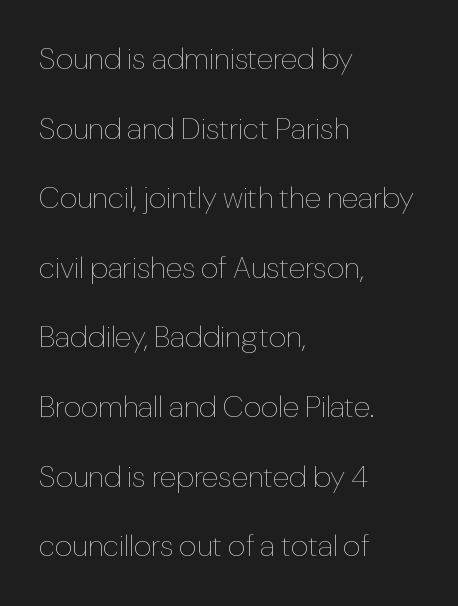
Q: Is the text bold? A: No.
Q: Is the text italic (slanted)? A: No, it is upright.
Q: Is the text underlined? A: No.
Q: How is the paragraph aligned? A: Left-aligned.
Q: Is the spacing between letters normal or unusually wide? A: Normal.
Q: Is the spacing between lines tight, normal or loose? A: Loose.
Q: Width (condensed, normal, or wide)? A: Normal.
Q: Stroke contrast? A: Low.
Q: x-height? A: Medium.
Q: Monospaced? A: No.
